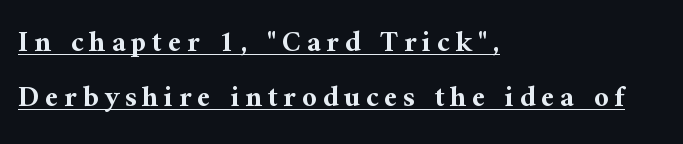
The image shows 29 px bold serif type, upright; set left-aligned, loose line spacing (1.91x), unusually wide letter spacing (+0.2 em), underlined; medium stroke contrast and a medium x-height.
